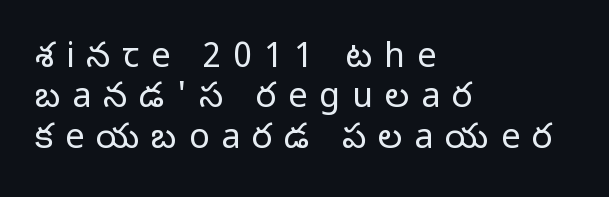
The image shows 34 px light sans-serif type, upright; set left-aligned, line spacing 1.19x, unusually wide letter spacing (+0.35 em), not underlined; low stroke contrast and a medium x-height.
